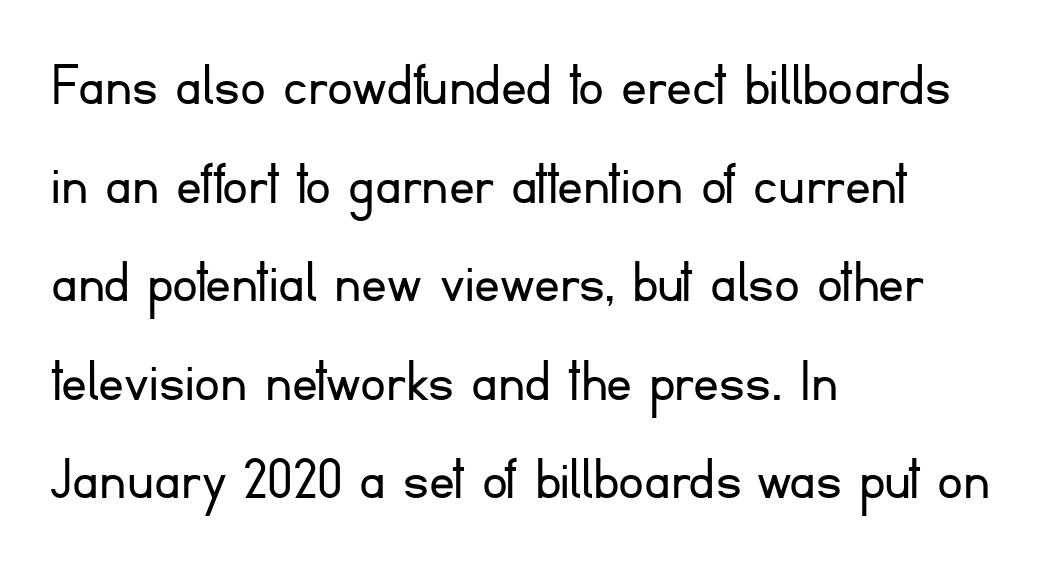
The image shows 64 px light sans-serif type, upright; set left-aligned, normal line spacing (1.54x), normal letter spacing, not underlined; low stroke contrast and a small x-height.
